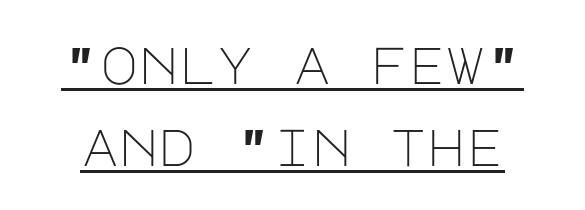
Q: Is the text bold? A: No.
Q: Is the text italic (slanted)? A: No, it is upright.
Q: Is the typeface a serif or a sans-serif typeface? A: Sans-serif.
Q: Is the text underlined? A: Yes.
Q: Is the spacing between letters normal or unusually wide? A: Normal.
Q: Is the spacing between lines tight, normal or loose? A: Normal.
Q: Width (condensed, normal, or wide)? A: Normal.
Q: Stroke contrast? A: Low.
Q: x-height? A: Large.
